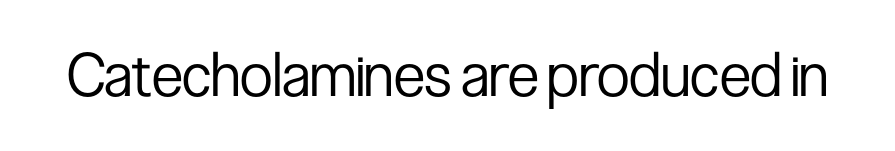
{"serif": "no", "italic": "no", "bold": "no", "weight": "regular", "width": "condensed", "stroke_contrast": "low", "x_height": "medium", "monospaced": "no", "underline": "no", "letter_spacing": "normal", "letter_spacing_em": 0.0, "glyph_px": 60}
